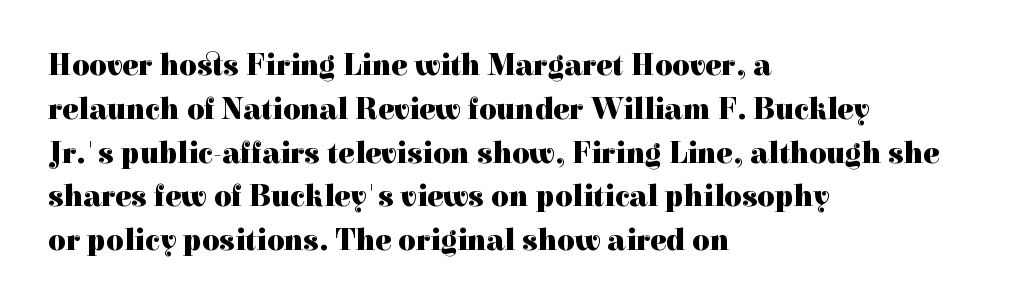
Q: Is the text bold? A: Yes.
Q: Is the text italic (slanted)? A: No, it is upright.
Q: Is the typeface a serif or a sans-serif typeface? A: Serif.
Q: Is the text underlined? A: No.
Q: How is the paragraph aligned? A: Left-aligned.
Q: Is the spacing between letters normal or unusually wide? A: Normal.
Q: Is the spacing between lines tight, normal or loose? A: Normal.
Q: Width (condensed, normal, or wide)? A: Normal.
Q: x-height? A: Medium.
Q: Monospaced? A: No.
